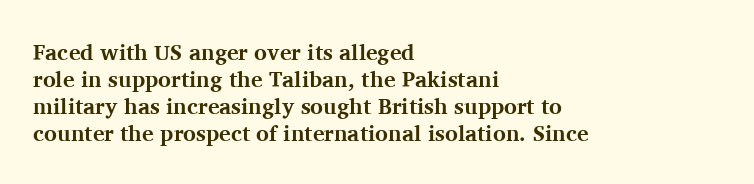
{"italic": "no", "bold": "yes", "underline": "no", "align": "left", "line_spacing_ratio": 1.22, "letter_spacing": "normal", "letter_spacing_em": 0.0, "glyph_px": 22}
